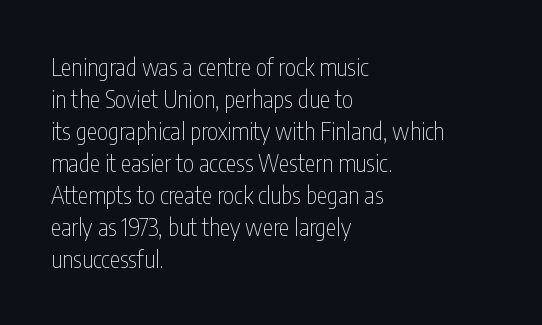
A bare baseline throughout the passage. Does the lettering tilt? It doesn't — this is upright. Leftover space on each line is placed entirely after the last word. Regarding leading, the lines here are spaced in the standard way. Inter-character spacing is left at the font's built-in metrics. Compared with a typical body face, this is equally light or lighter still.
